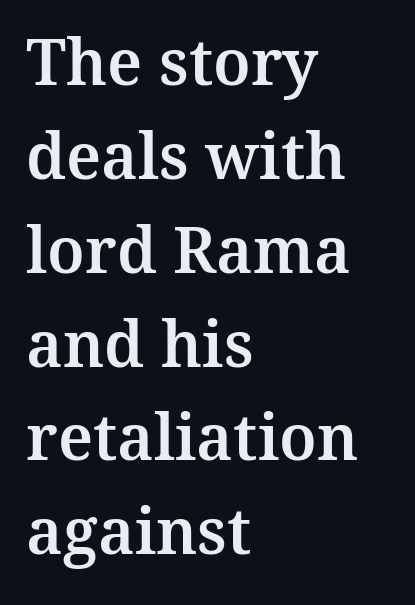
Reading down the column, the eye jumps a familiar distance to each next line. The paragraph shown leans on its left margin. The horizontal fit of the characters is conventional and even. Designer's note — italics off, roman on.
